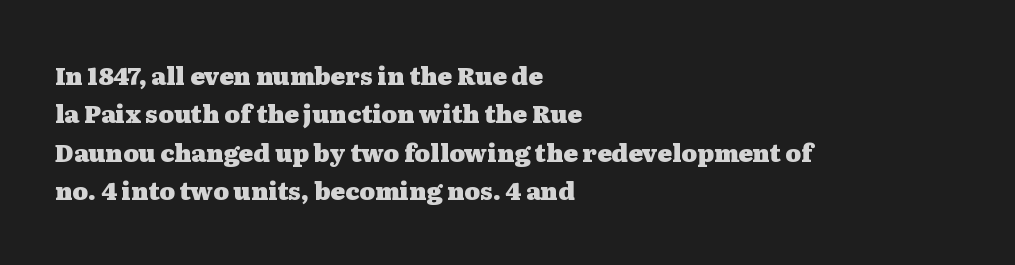
The image shows 24 px bold type, upright; set left-aligned, normal line spacing (1.6x), normal letter spacing, not underlined.
